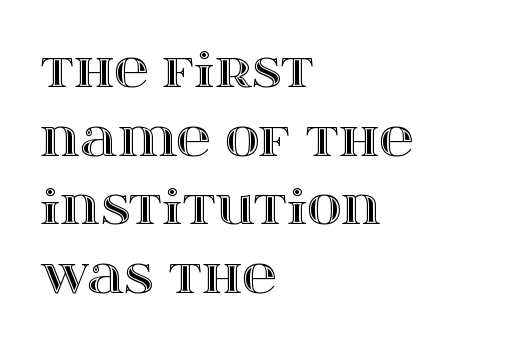
{"italic": "no", "width": "wide", "x_height": "large", "monospaced": "no", "underline": "no", "align": "left", "line_spacing": "normal", "line_spacing_ratio": 1.46, "letter_spacing": "normal", "letter_spacing_em": 0.0, "glyph_px": 47}
